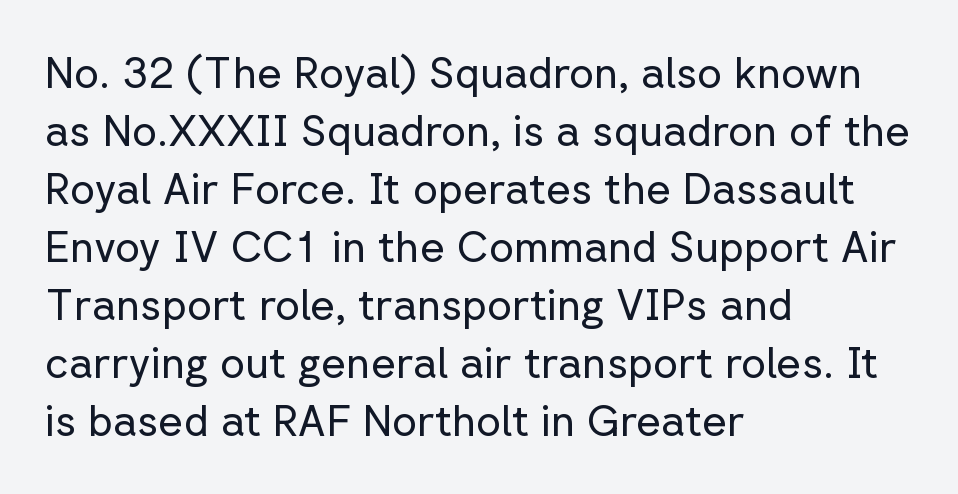
Spacing verdict: proportional, widths tailored to each character. I'd call this a sans setting — the letters go barefoot. Successive baselines arrive at the customary interval. Nobody drew a line under any word here. It's the straight-up-and-down kind of type.
